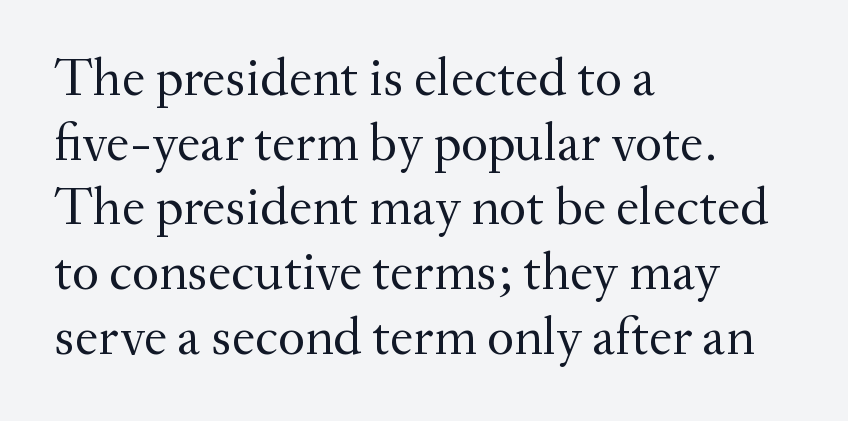
The image shows 53 px regular-weight serif type, upright; set left-aligned, line spacing 1.22x, normal letter spacing, not underlined; medium stroke contrast and a small x-height.
